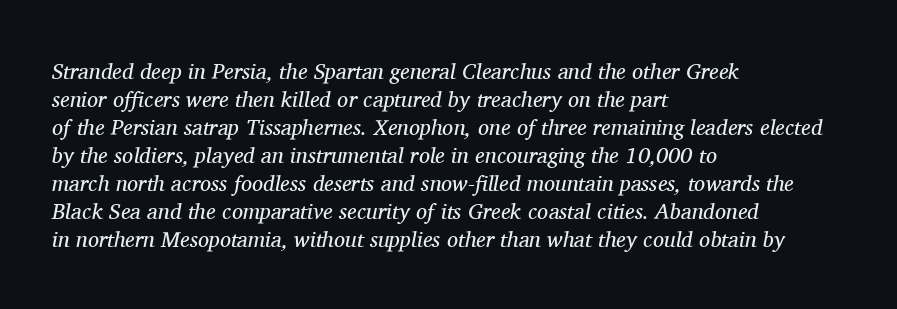
{"italic": "yes", "lean": "right", "slant_degrees": 11, "bold": "no", "underline": "no", "align": "left", "line_spacing": "normal", "line_spacing_ratio": 1.27, "letter_spacing": "normal", "letter_spacing_em": 0.0, "glyph_px": 22}
